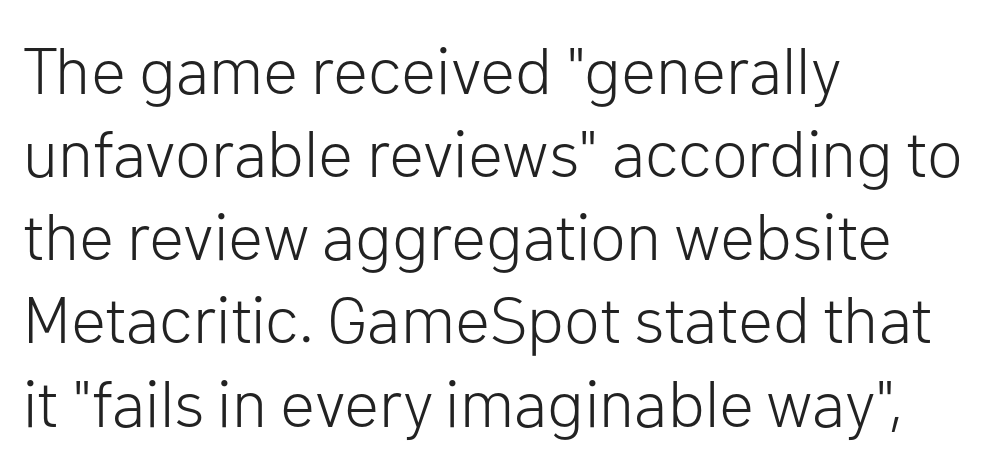
The image shows 66 px light sans-serif type, upright; set left-aligned, normal line spacing (1.26x), normal letter spacing, not underlined; low stroke contrast and a medium x-height.
